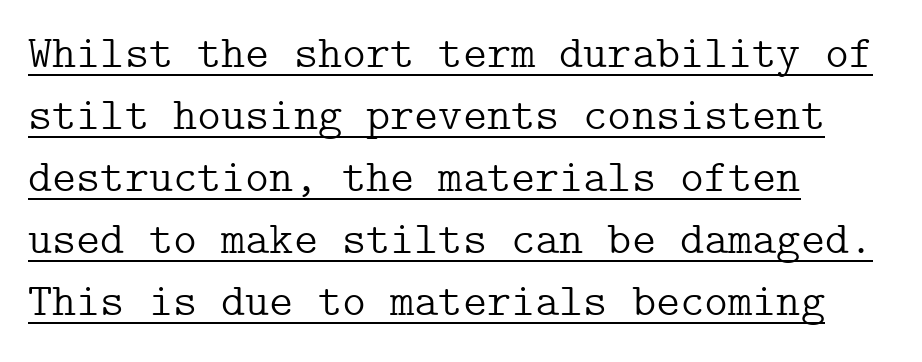
The image shows 46 px light serif type, upright; set left-aligned, normal line spacing (1.35x), normal letter spacing, underlined; low stroke contrast and a medium x-height.
